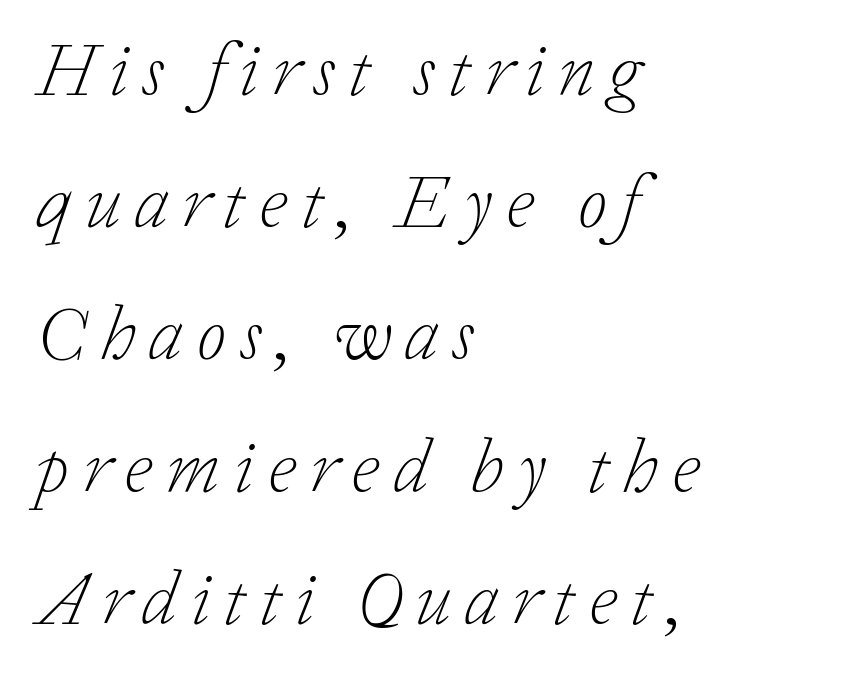
The letters are slanted; this is an italic face. No heavy texture on the line: the type isn't bold. Caption: multi-line text, flush left, ragged right. Nobody drew a line under any word here. Each letter keeps its own natural width here, so spacing adapts to shape.
